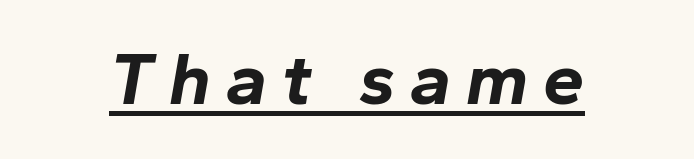
The face used here has a pronounced slope to its letters. Bold? Absolutely — the strokes are thick and heavy. Is the letter spacing exaggerated? Yes — the characters are pushed far apart. The passage shown is typed in a proportional face where columns would drift. Decoration check: the copy is underlined.
